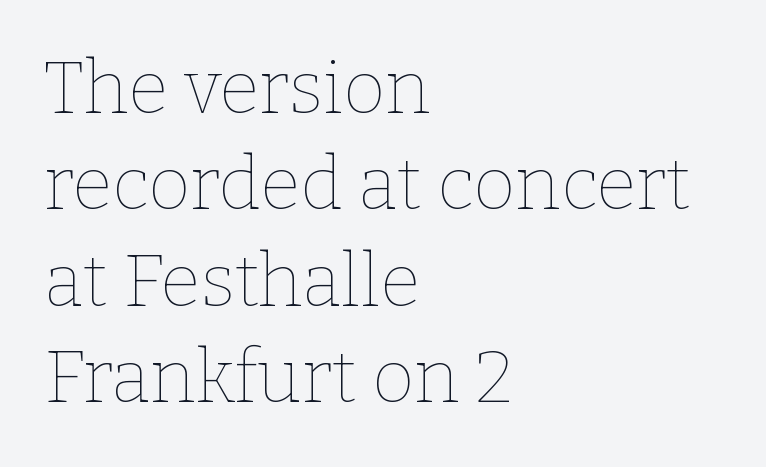
Q: Is the text bold? A: No.
Q: Is the text italic (slanted)? A: No, it is upright.
Q: Is the text underlined? A: No.
Q: How is the paragraph aligned? A: Left-aligned.
Q: Is the spacing between letters normal or unusually wide? A: Normal.
Q: Is the spacing between lines tight, normal or loose? A: Normal.
Q: Width (condensed, normal, or wide)? A: Normal.
Q: Stroke contrast? A: Low.
Q: x-height? A: Medium.
Q: Monospaced? A: No.
